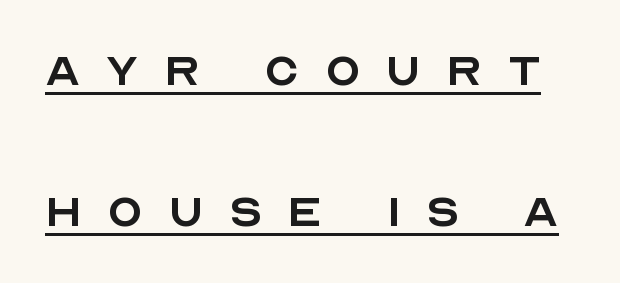
Tall strokes in this sample are plumb rather than angled. The letters advance in unequal steps, a hallmark of proportional type. You could only call the tracking loose — the letters float apart. Examine the stroke ends and you'll find no serifs.
